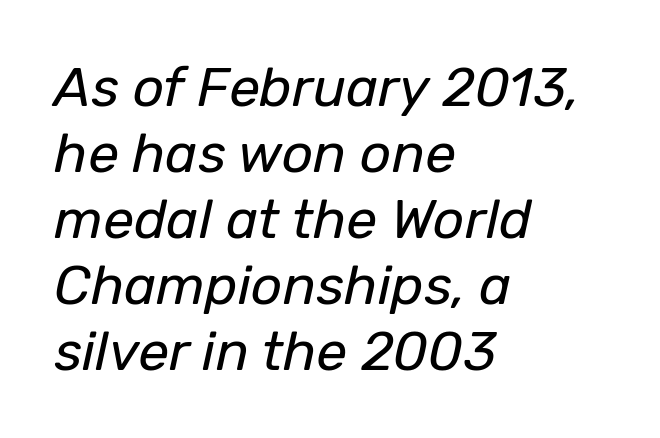
{"italic": "yes", "lean": "right", "slant_degrees": 12, "bold": "no", "weight": "regular", "width": "normal", "stroke_contrast": "low", "x_height": "medium", "monospaced": "no", "underline": "no", "align": "left", "line_spacing_ratio": 1.2, "letter_spacing": "normal", "letter_spacing_em": 0.0, "glyph_px": 55}
